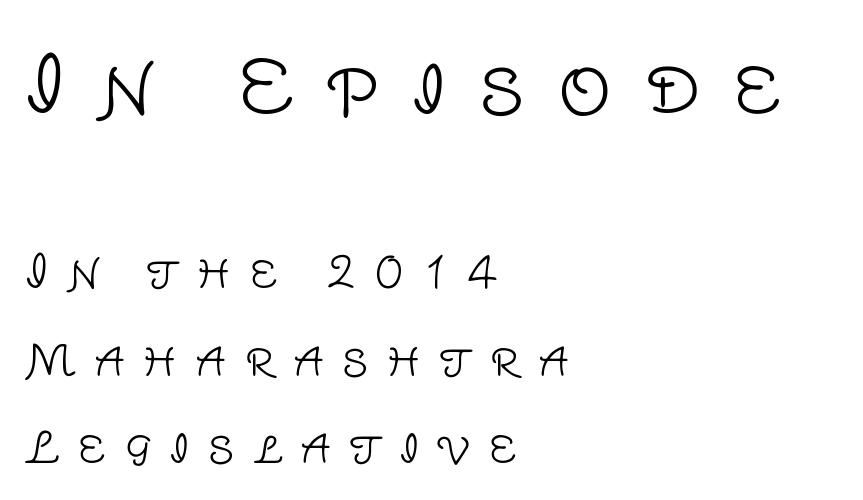
{"serif": "no", "bold": "no", "weight": "light", "width": "normal", "stroke_contrast": "low", "x_height": "large", "monospaced": "no", "underline": "no", "align": "left", "line_spacing": "loose", "line_spacing_ratio": 2.03, "letter_spacing": "wide", "letter_spacing_em": 0.43, "larger_block": "first", "size_ratio": 1.74, "glyph_px": 75}
